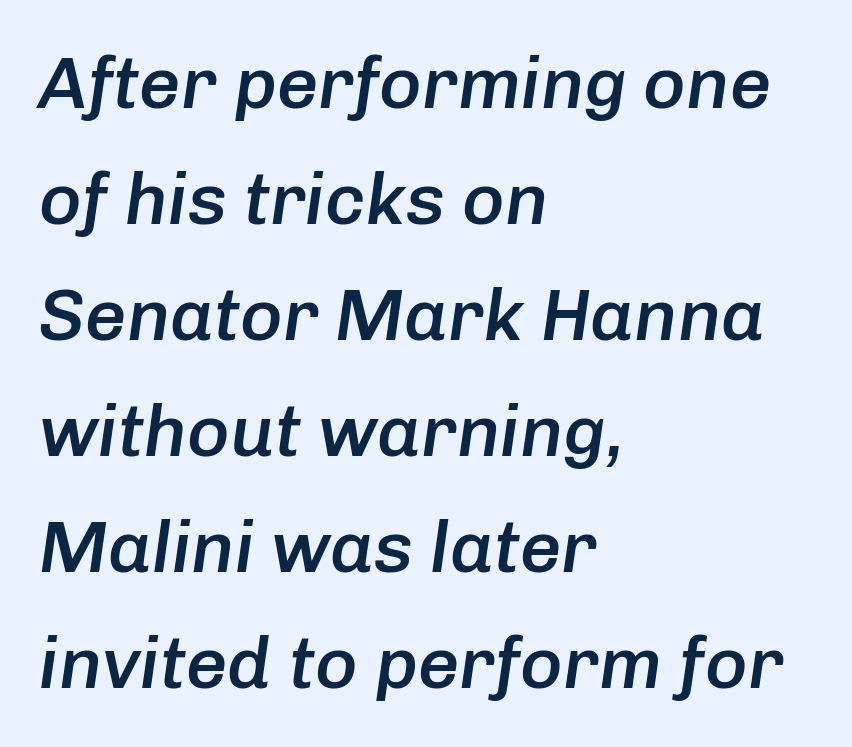
Slightly chunky letters — semibold, I'd say, not full bold. Note the varied advance widths — an 'i' is clearly narrower than an 'm'. This sample uses an oblique cut, with every glyph tilted off the vertical. Observe the ordinary spacing: letters are neighbours, not strangers. A classic flush-left, rag-right setting is used for this passage.
